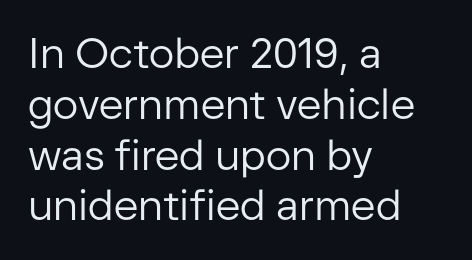
Q: Is the text bold? A: No.
Q: Is the text italic (slanted)? A: No, it is upright.
Q: Is the typeface a serif or a sans-serif typeface? A: Sans-serif.
Q: Is the text underlined? A: No.
Q: How is the paragraph aligned? A: Left-aligned.
Q: Is the spacing between letters normal or unusually wide? A: Normal.
Q: Width (condensed, normal, or wide)? A: Normal.
Q: Stroke contrast? A: Low.
Q: x-height? A: Medium.
Q: Monospaced? A: No.
